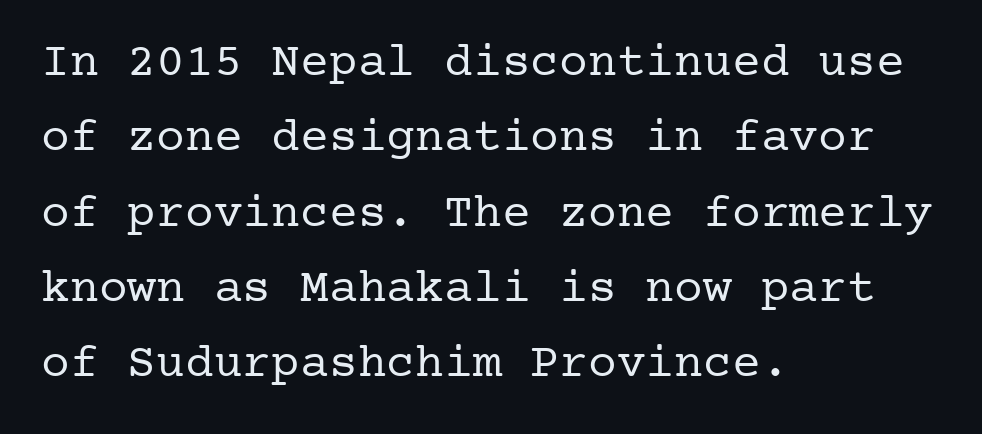
{"serif": "yes", "italic": "no", "bold": "no", "weight": "regular", "width": "normal", "stroke_contrast": "low", "x_height": "medium", "underline": "no", "align": "left", "line_spacing": "normal", "line_spacing_ratio": 1.57, "letter_spacing": "normal", "letter_spacing_em": 0.0, "glyph_px": 48}
